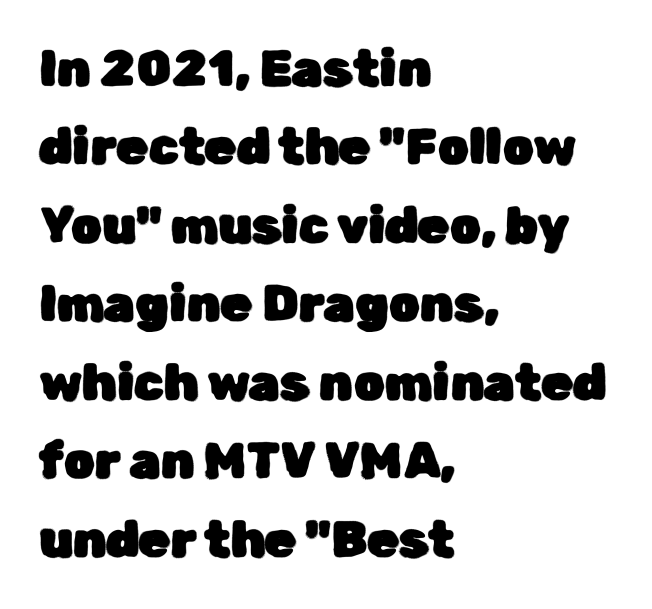
Q: Is the text italic (slanted)? A: No, it is upright.
Q: Is the typeface a serif or a sans-serif typeface? A: Sans-serif.
Q: Is the text underlined? A: No.
Q: How is the paragraph aligned? A: Left-aligned.
Q: Is the spacing between letters normal or unusually wide? A: Normal.
Q: Is the spacing between lines tight, normal or loose? A: Normal.
Q: Width (condensed, normal, or wide)? A: Normal.
Q: Stroke contrast? A: Low.
Q: x-height? A: Medium.
Q: Monospaced? A: No.
